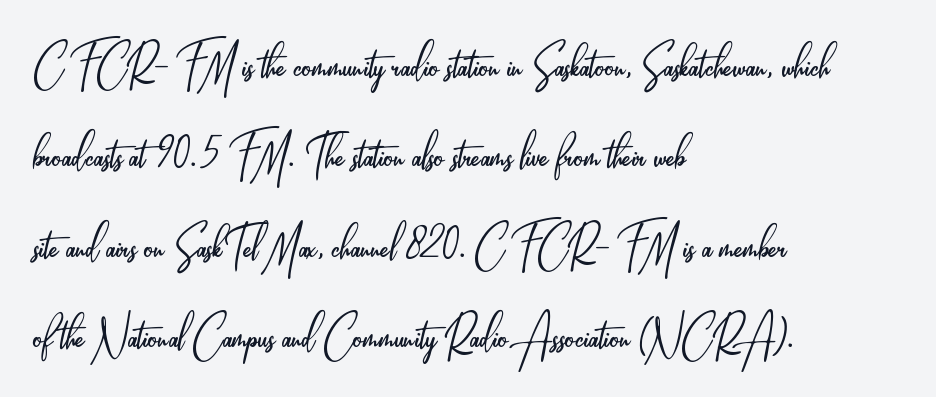
Q: Is the text bold? A: No.
Q: Is the text italic (slanted)? A: Yes.
Q: Is the typeface a serif or a sans-serif typeface? A: Sans-serif.
Q: Is the text underlined? A: No.
Q: How is the paragraph aligned? A: Left-aligned.
Q: Is the spacing between letters normal or unusually wide? A: Normal.
Q: Is the spacing between lines tight, normal or loose? A: Normal.
Q: Width (condensed, normal, or wide)? A: Condensed.
Q: Stroke contrast? A: Low.
Q: x-height? A: Small.
Q: Monospaced? A: No.
